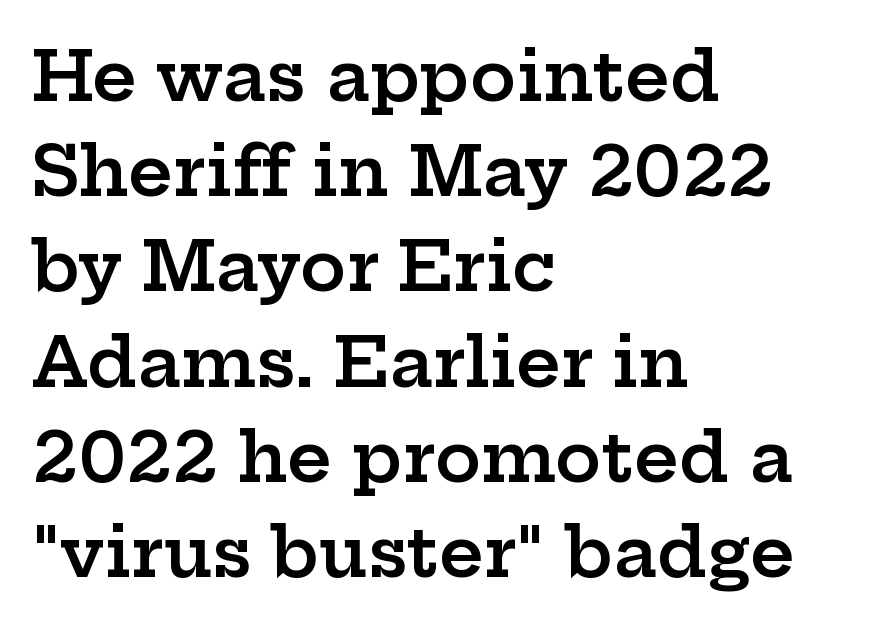
The image shows 69 px semibold, wide serif type, upright; set left-aligned, normal line spacing (1.38x), normal letter spacing, not underlined; low stroke contrast and a medium x-height.
